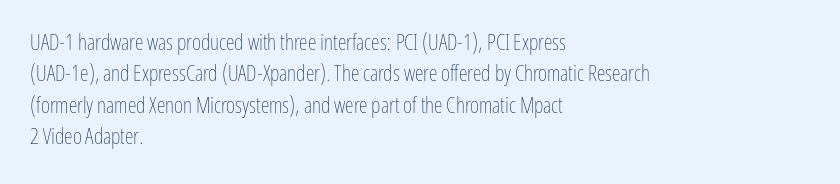
Q: Is the text bold? A: No.
Q: Is the text italic (slanted)? A: No, it is upright.
Q: Is the text underlined? A: No.
Q: How is the paragraph aligned? A: Left-aligned.
Q: Is the spacing between letters normal or unusually wide? A: Normal.
Q: Is the spacing between lines tight, normal or loose? A: Normal.
